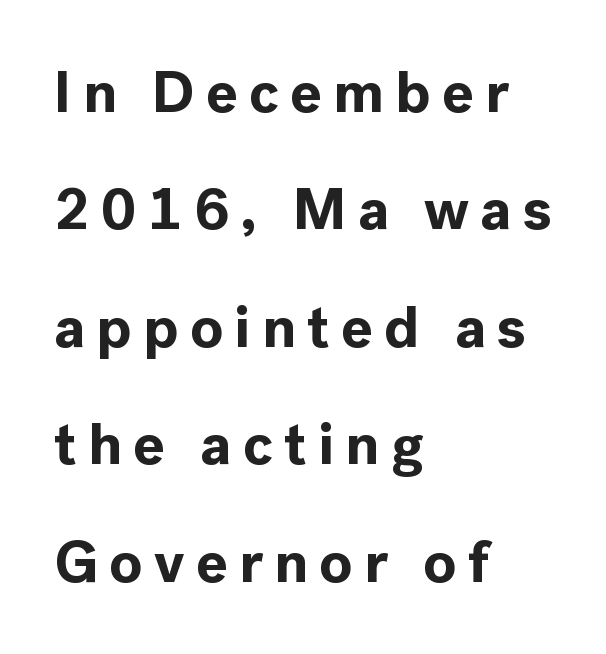
Is this a fixed-width face? No — the glyphs have proportional, varying widths. I'd describe the lettering as bold — thick and assertive. Teacher's note: observe the even left margin — that is flush-left alignment. The letters stand straight up with perfectly vertical stems. This sample trades compactness for vertical openness between lines.
